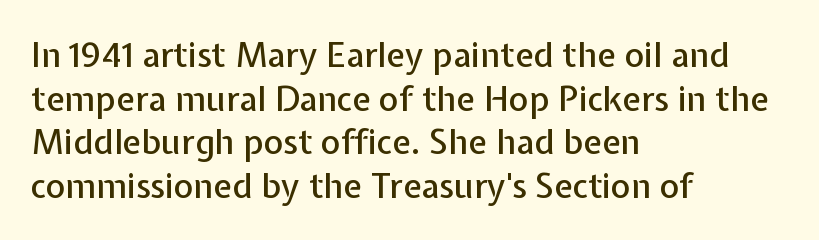
The image shows 34 px sans-serif type, upright; set left-aligned, normal line spacing (1.28x), normal letter spacing, not underlined; low stroke contrast and a medium x-height.
